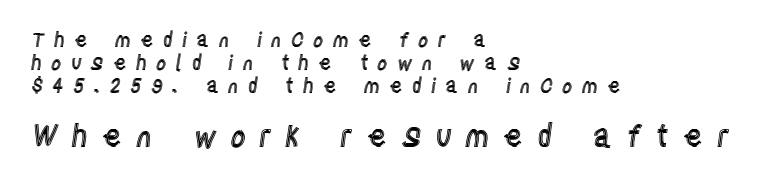
There is plenty of visible air inserted between adjacent glyphs. The string is rendered with underlining switched off. Each letter keeps its own natural width here, so spacing adapts to shape. Where is the straight margin? On the left.
